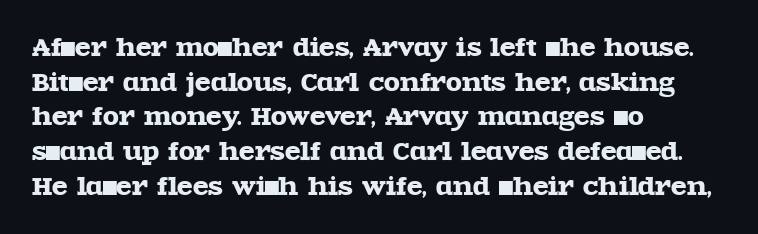
The image shows 23 px text type, upright; set left-aligned, normal line spacing (1.51x), normal letter spacing, not underlined.
